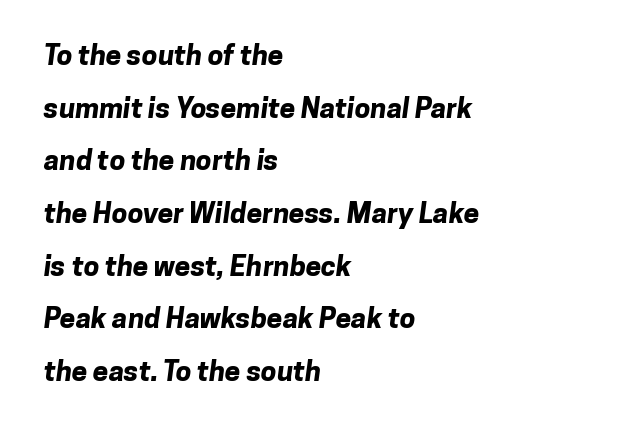
The image shows 28 px bold sans-serif type; set left-aligned, line spacing 1.88x, normal letter spacing, not underlined; low stroke contrast and a medium x-height.
